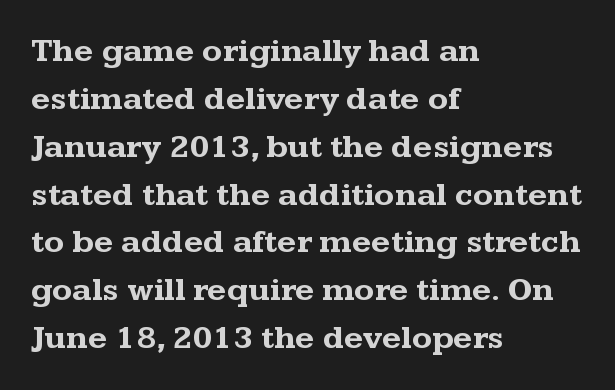
The image shows 33 px bold, wide serif type, upright; set left-aligned, normal line spacing (1.45x), normal letter spacing, not underlined; medium stroke contrast and a medium x-height.
